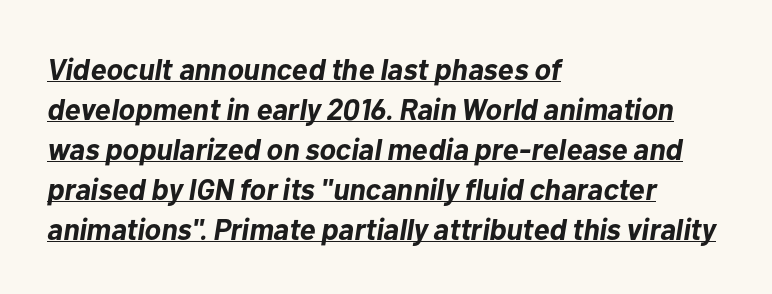
The image shows 30 px bold type, italic (leaning right); set left-aligned, normal line spacing (1.33x), normal letter spacing, underlined; low stroke contrast and a medium x-height.
